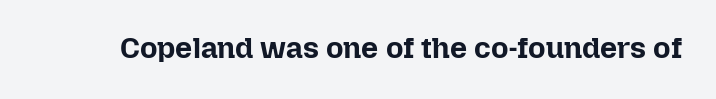
This sample has the flowing, uneven cadence of proportional lettering. What weight is shown? A full bold with thick strokes. Descenders are the only things crossing below the line. Every character sits straight up, as roman type does. The horizontal fit of the characters is conventional and even.
